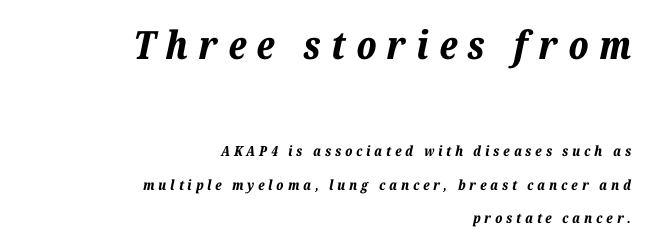
Honestly, there is no underline to notice here at all. Horizontally, the lines are justified to the trailing edge only. This sample has the flowing, uneven cadence of proportional lettering. Is the lower block the larger one? No — the upper block carries the bigger type. As a designer I'd log this as weight 700, bold. Quick note: interline space is abundant.
